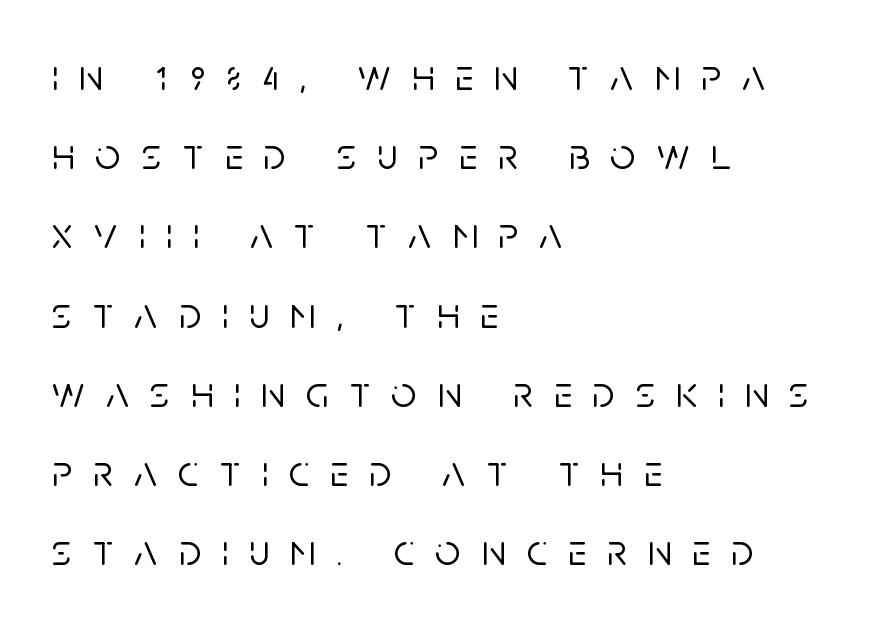
Think of a printed novel: that variable character pitch is what you see here. Notice how the stems are strictly vertical — no italics here. Horizontal alignment here is leftward, the default for most running prose. Rule under the text: the space is simply empty.
